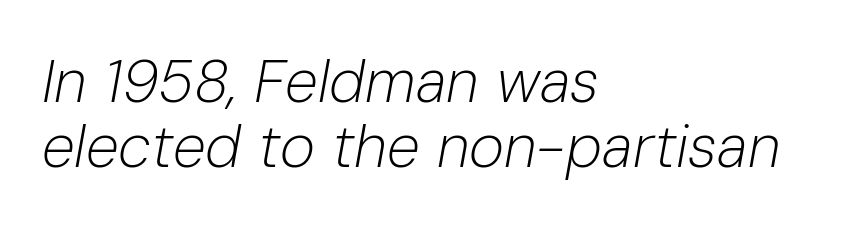
Q: Is the text bold? A: No.
Q: Is the text italic (slanted)? A: Yes, it leans right by about 10 degrees.
Q: Is the text underlined? A: No.
Q: How is the paragraph aligned? A: Left-aligned.
Q: Is the spacing between letters normal or unusually wide? A: Normal.
Q: Is the spacing between lines tight, normal or loose? A: Tight.
Q: Width (condensed, normal, or wide)? A: Normal.
Q: Stroke contrast? A: Low.
Q: x-height? A: Medium.
Q: Monospaced? A: No.
